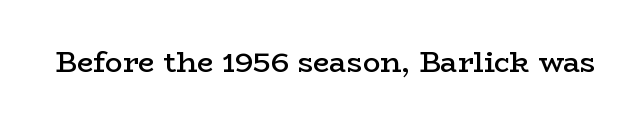
{"serif": "yes", "italic": "no", "bold": "semi", "weight": "semibold", "width": "wide", "stroke_contrast": "low", "x_height": "medium", "monospaced": "no", "underline": "no", "letter_spacing": "normal", "letter_spacing_em": 0.0, "glyph_px": 29}
